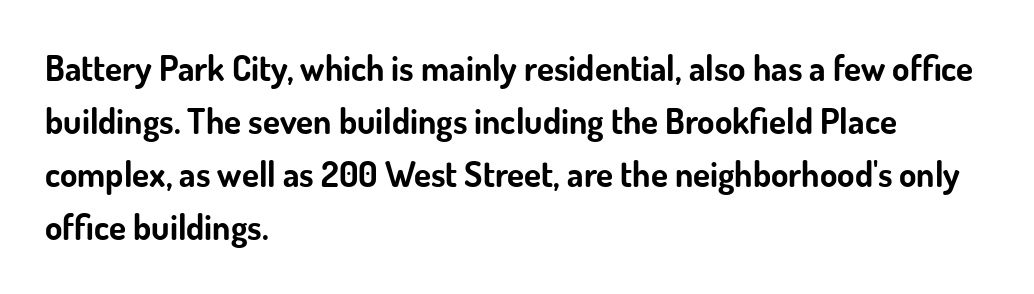
These lines keep a tight, regular rhythm from letter to letter. The passage shown is emphatically bold. The letters advance in unequal steps, a hallmark of proportional type. Bare-footed words on every line.
